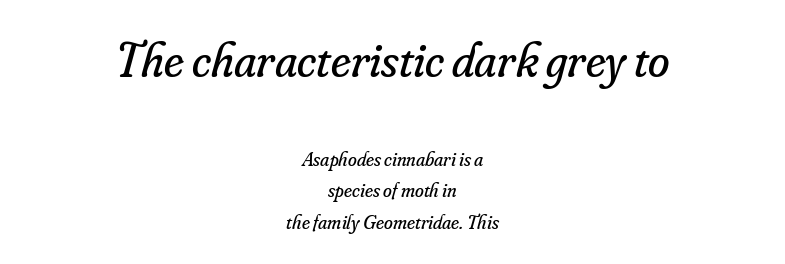
The image shows 49 px regular-weight serif type, italic (leaning right); set centered, normal line spacing (1.58x), normal letter spacing, not underlined; the first (top) block is 2.45x larger; low stroke contrast and a small x-height.
